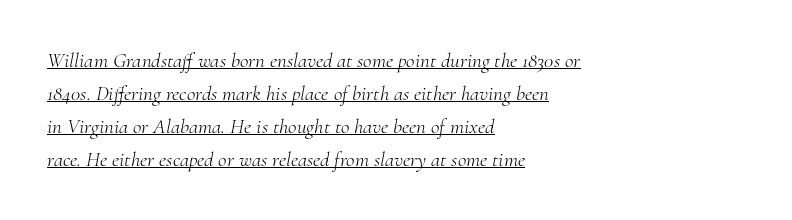
{"italic": "yes", "lean": "right", "slant_degrees": 10, "bold": "no", "underline": "yes", "align": "left", "line_spacing": "normal", "line_spacing_ratio": 1.57, "letter_spacing": "normal", "letter_spacing_em": 0.0, "glyph_px": 21}
